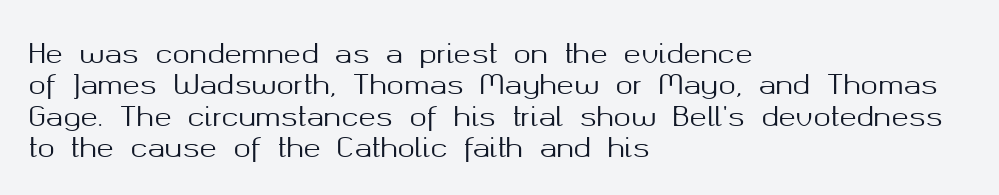
Q: Is the text italic (slanted)? A: No, it is upright.
Q: Is the text underlined? A: No.
Q: How is the paragraph aligned? A: Left-aligned.
Q: Is the spacing between letters normal or unusually wide? A: Normal.
